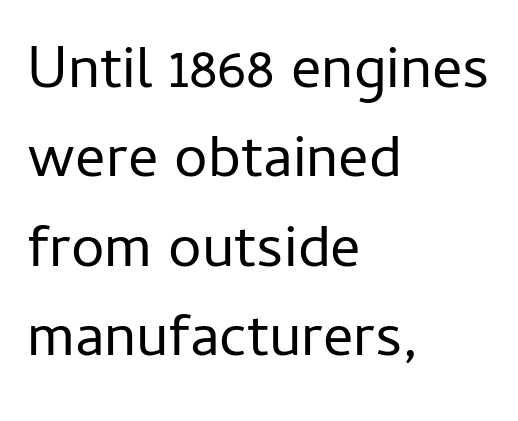
{"serif": "no", "italic": "no", "bold": "no", "weight": "regular", "width": "normal", "stroke_contrast": "low", "x_height": "medium", "monospaced": "no", "underline": "no", "align": "left", "line_spacing": "normal", "line_spacing_ratio": 1.49, "letter_spacing": "normal", "letter_spacing_em": 0.0, "glyph_px": 60}
